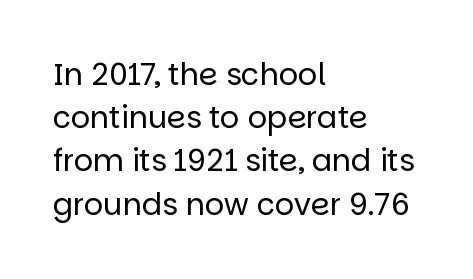
The image shows 30 px regular-weight sans-serif type, upright; set left-aligned, normal line spacing (1.44x), normal letter spacing, not underlined; low stroke contrast and a large x-height.
